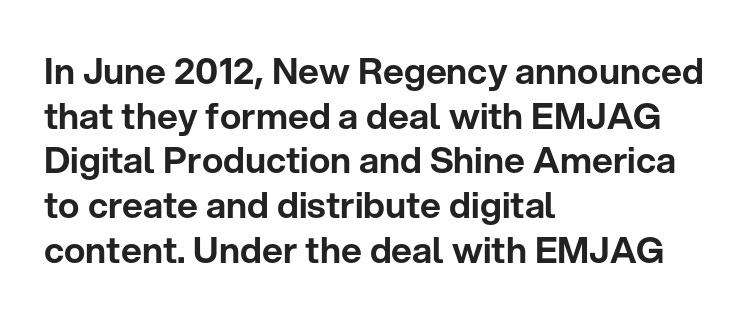
The rendering anchors every line to the left-hand side. You can tell it's not italic because the verticals are truly vertical. The zone under the glyphs is completely vacant. This sample uses plain, unmodified letter spacing.
